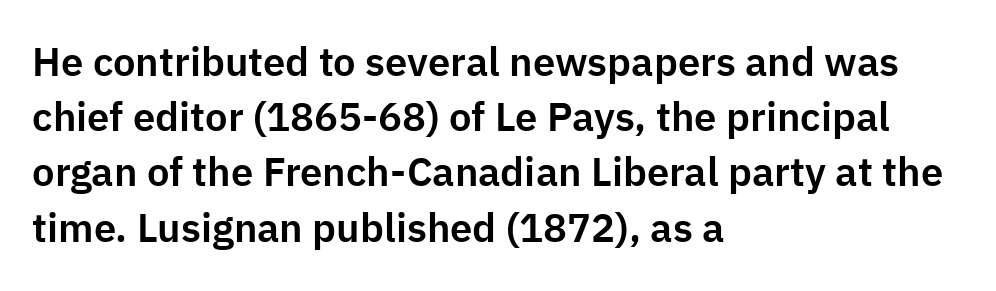
The image shows 40 px sans-serif type, upright; set left-aligned, normal line spacing (1.38x), normal letter spacing, not underlined; low stroke contrast and a medium x-height.
